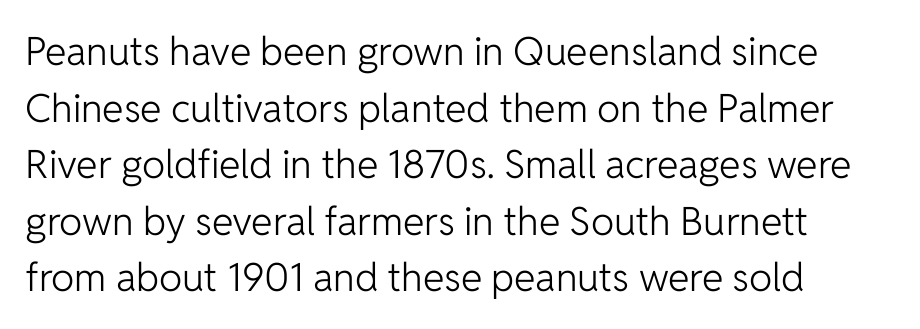
The image shows 39 px light sans-serif type, upright; set left-aligned, normal line spacing (1.45x), normal letter spacing, not underlined; low stroke contrast and a medium x-height.
